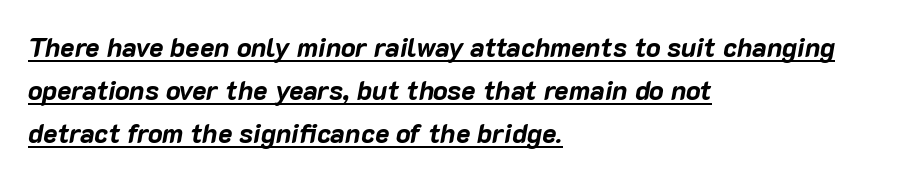
The image shows 27 px bold type, italic (leaning right); set left-aligned, normal line spacing (1.59x), normal letter spacing, underlined.
